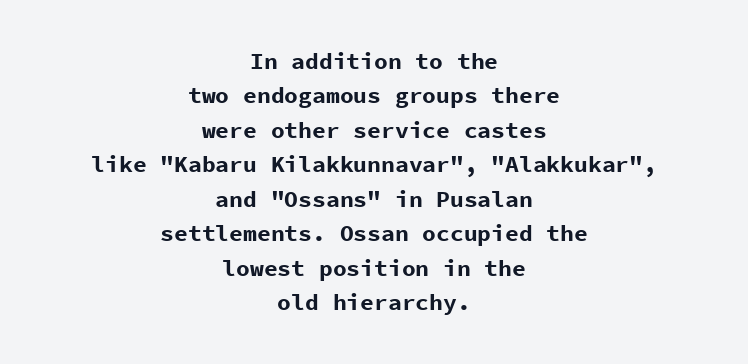
The image shows 23 px bold type, upright; set centered, normal line spacing (1.5x), normal letter spacing, not underlined.
